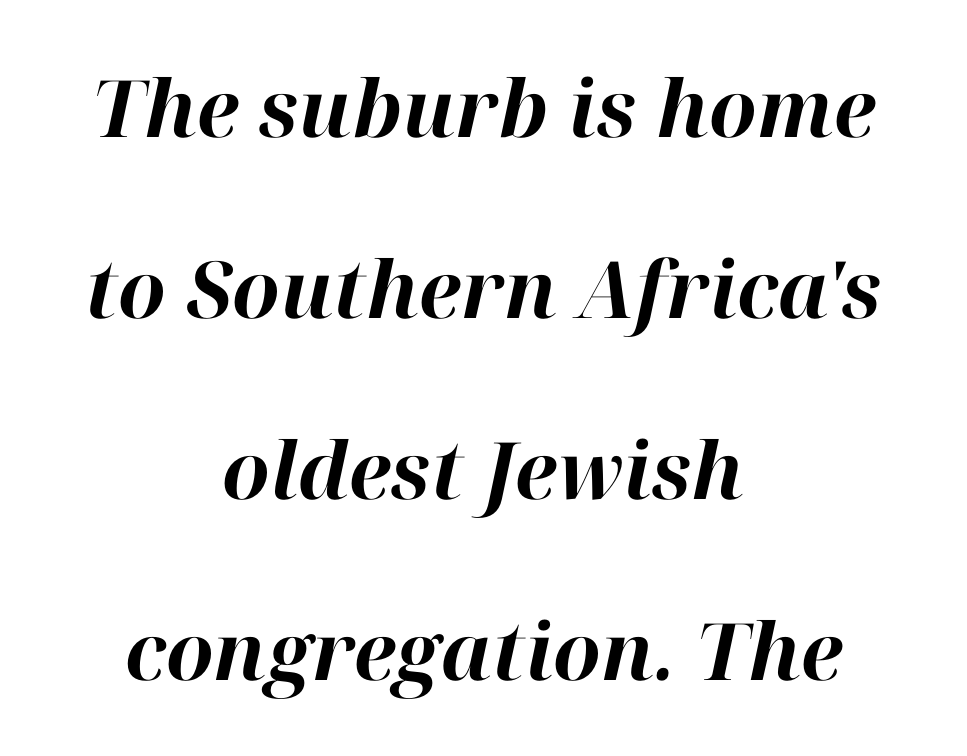
The image shows 79 px bold type, italic (leaning right); set centered, loose line spacing (2.29x), normal letter spacing, not underlined; high stroke contrast and a medium x-height.
